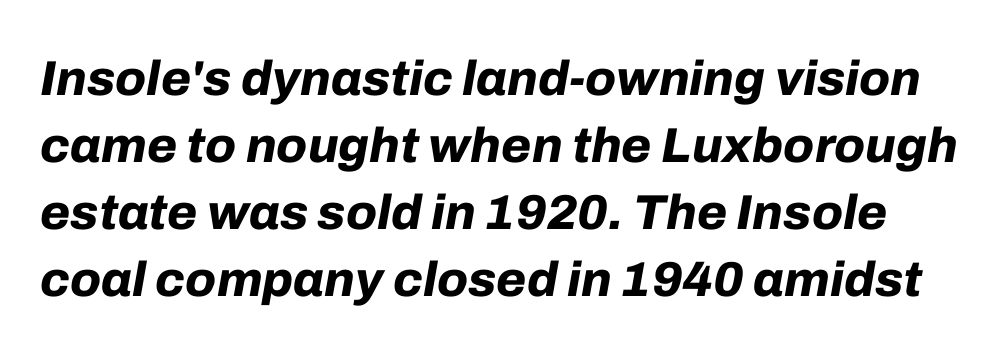
Short note: letters normally spaced. I'd describe the lettering as bold — thick and assertive. Successive baselines arrive at the customary interval. A typesetter would call this proportional, since set widths differ per character. The glyphs are unaccompanied by any horizontal stroke below them. The face used here has a pronounced slope to its letters.
